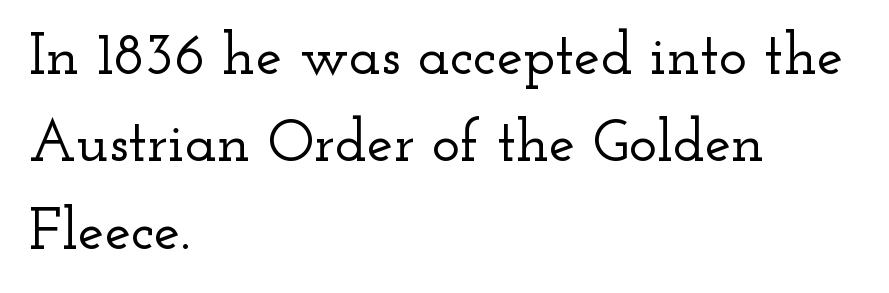
Q: Is the text italic (slanted)? A: No, it is upright.
Q: Is the typeface a serif or a sans-serif typeface? A: Serif.
Q: Is the text underlined? A: No.
Q: How is the paragraph aligned? A: Left-aligned.
Q: Is the spacing between letters normal or unusually wide? A: Normal.
Q: Is the spacing between lines tight, normal or loose? A: Normal.
Q: Width (condensed, normal, or wide)? A: Wide.
Q: Stroke contrast? A: Low.
Q: x-height? A: Small.
Q: Monospaced? A: No.
